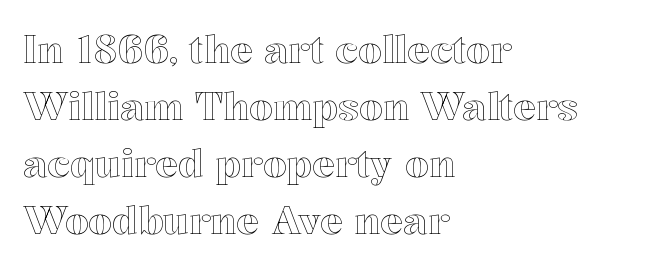
Each row of text sits above clean, open space. Character widths vary here, with narrow letters taking less room than wide ones. Horizontal bands of white between lines are of average thickness. Standard letterfit; no display-style spreading of the glyphs. The text block is weighted toward the left margin, trailing off unevenly rightward.
